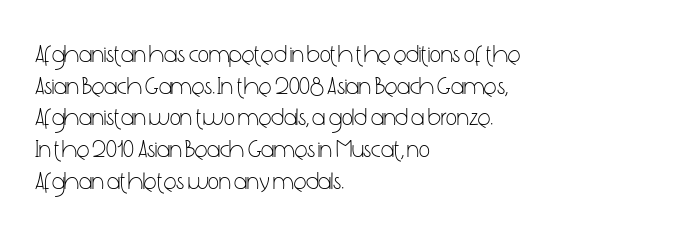
{"italic": "no", "bold": "no", "underline": "no", "align": "left", "line_spacing": "normal", "line_spacing_ratio": 1.32, "letter_spacing": "normal", "letter_spacing_em": 0.0, "glyph_px": 24}
